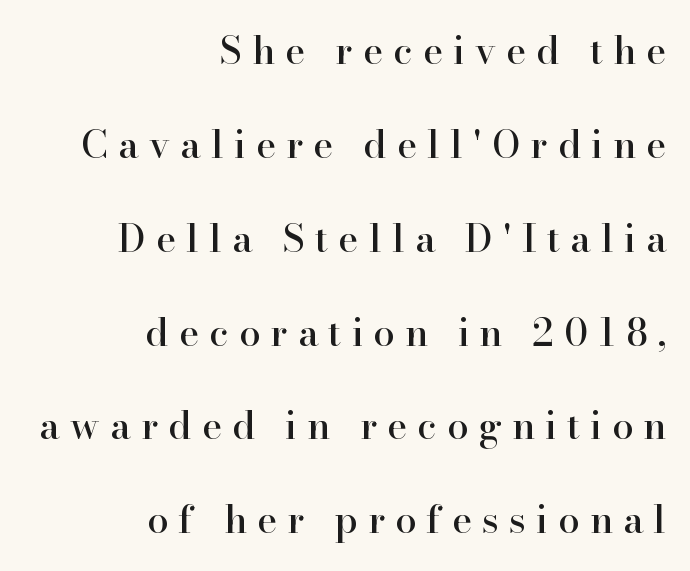
Upright lettering throughout. The ragged edge is on the left, which tells us the setting is flush right. These lines have a slow, spaced-out rhythm from letter to letter. Font category for this specimen: serif. Rows of type keep a wide berth in the vertical direction.
